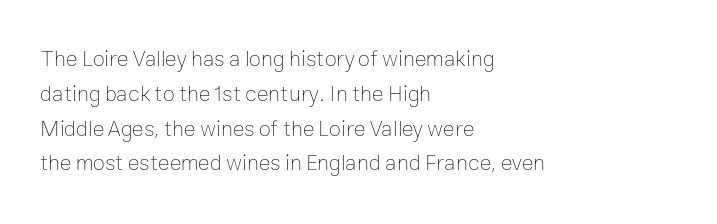
All the whitespace from short lines collects on the right. No extra tracking has been applied to these lines. Characters remain perfectly vertical along every line. The space beneath each line is pristine and unruled. Vertical stems look standard width or narrower in stroke.
